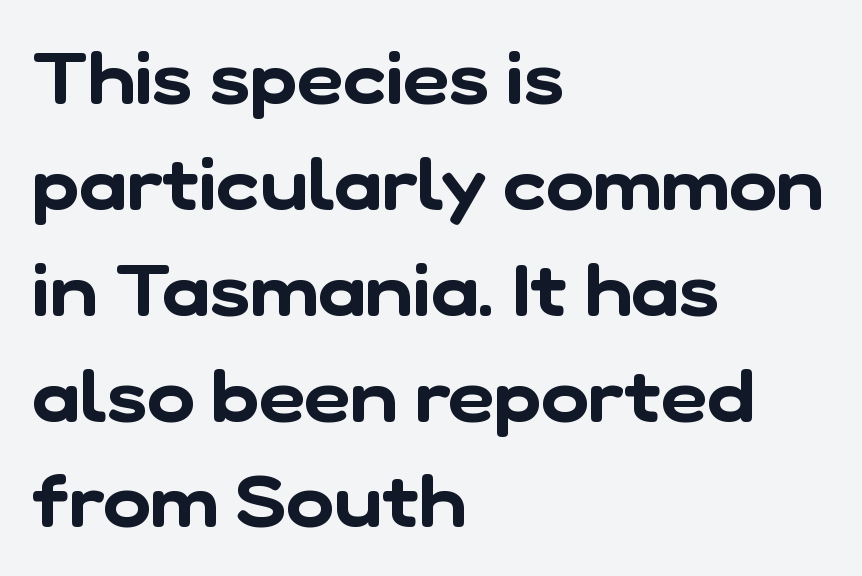
Letter spacing: default. Teacher's note: observe the even left margin — that is flush-left alignment. This block has exactly the height ordinary leading produces. Think of a printed novel: that variable character pitch is what you see here. Honestly, there is no underline to notice here at all.
